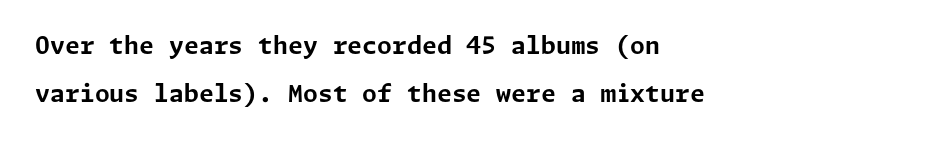
The image shows 24 px bold type, upright; set left-aligned, loose line spacing (2.01x), normal letter spacing, not underlined.
